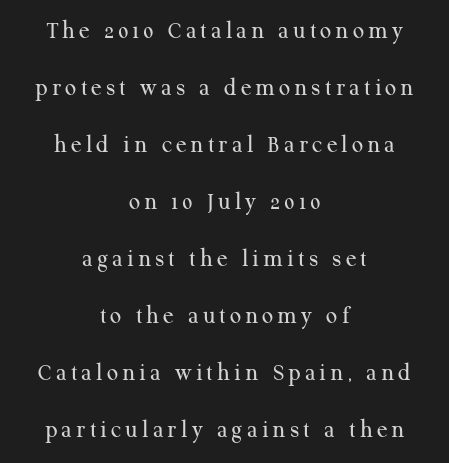
The image shows 25 px text type, upright; set centered, loose line spacing (2.28x), not underlined.
